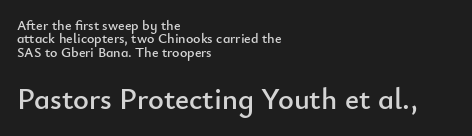
{"serif": "no", "italic": "no", "width": "normal", "stroke_contrast": "low", "x_height": "small", "monospaced": "no", "underline": "no", "align": "left", "line_spacing": "tight", "line_spacing_ratio": 0.96, "letter_spacing": "normal", "letter_spacing_em": 0.0, "larger_block": "second", "size_ratio": 2.14, "glyph_px": 30}
